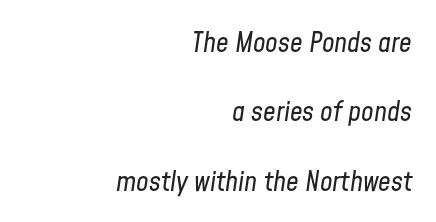
Has an underline been added? It has not. Spacing between characters is what you'd get straight out of the box. Weight: in the light-to-regular range. Baseline-to-baseline distance is far greater than the letter height. The letters are slanted; this is an italic face.
